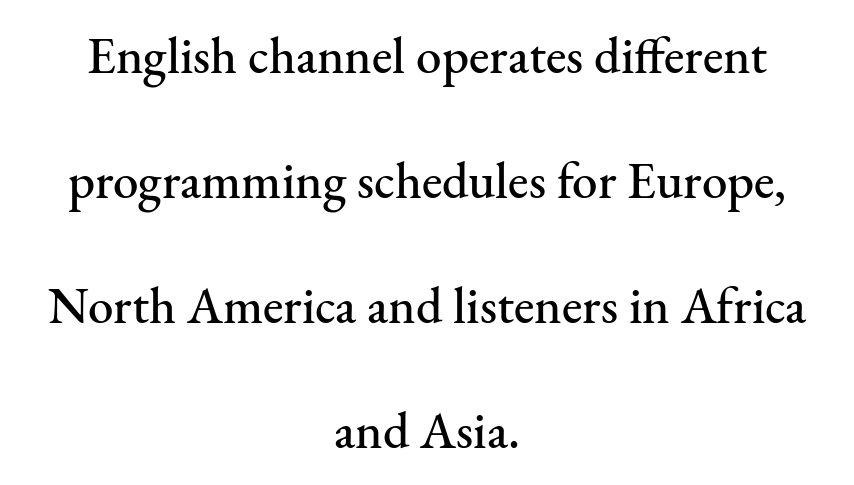
The lines are quadded center. How would I describe the line gaps? Wide and relaxed. Caption: standard tracking, unaltered. A typesetter would call this proportional, since set widths differ per character. Italic? Not at all — the glyphs are vertical. Bare-footed words on every line.
